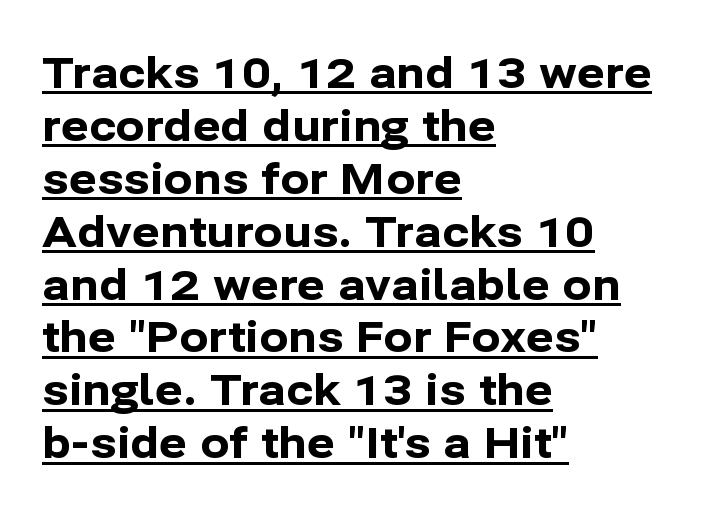
The specimen reads as upright at a glance. Each letter's strokes conclude bluntly, with no projecting serifs. On the weight axis this lands at bold, roughly 700. Every word sits above its own underline. The passage shown is typed in a proportional face where columns would drift. Caption: standard tracking, unaltered.
